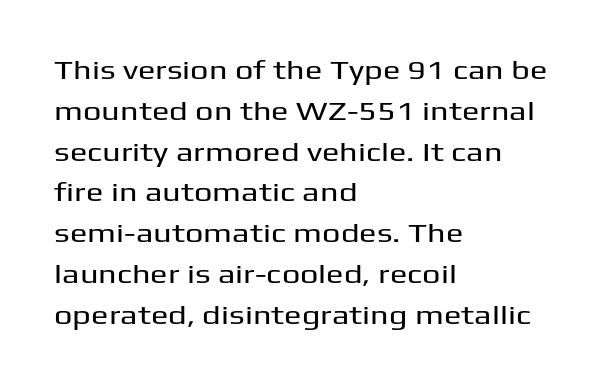
The image shows 26 px text type, upright; set left-aligned, normal line spacing (1.57x), normal letter spacing, not underlined.
